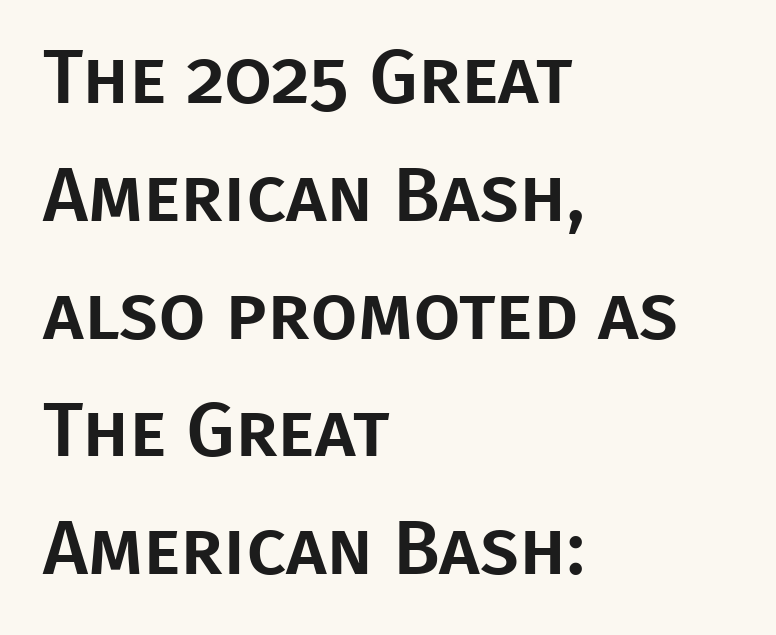
The image shows 76 px sans-serif type, upright; set left-aligned, normal line spacing (1.55x), normal letter spacing, not underlined; low stroke contrast and a large x-height.
